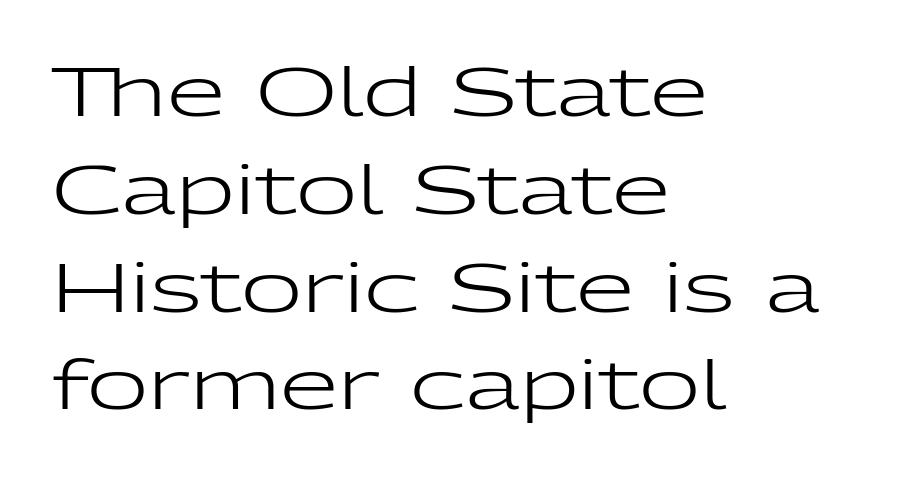
The image shows 67 px regular-weight, wide sans-serif type, upright; set left-aligned, normal line spacing (1.46x), normal letter spacing, not underlined; low stroke contrast and a medium x-height.
